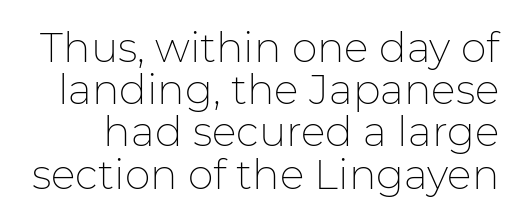
The image shows 41 px thin sans-serif type, upright; set tight line spacing (1.03x), normal letter spacing, not underlined; low stroke contrast and a medium x-height.
